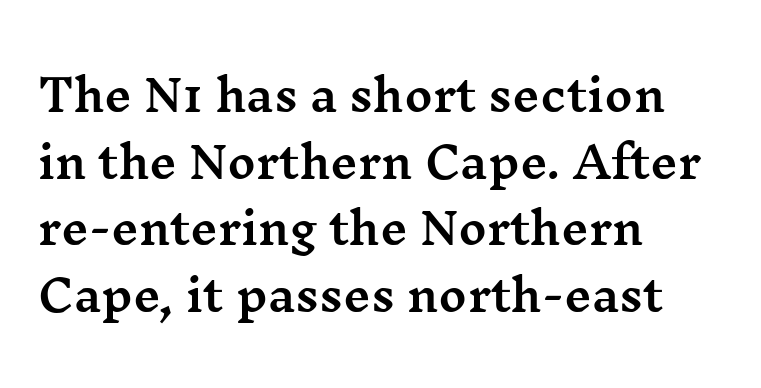
The image shows 43 px wide serif type, upright; set left-aligned, normal line spacing (1.55x), normal letter spacing, not underlined; medium stroke contrast and a medium x-height.
